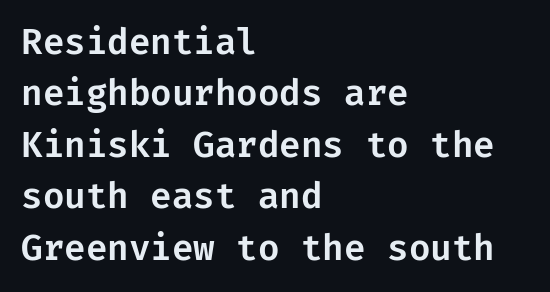
{"serif": "no", "italic": "no", "width": "normal", "stroke_contrast": "low", "x_height": "medium", "underline": "no", "align": "left", "line_spacing": "normal", "line_spacing_ratio": 1.47, "letter_spacing": "normal", "letter_spacing_em": 0.0, "glyph_px": 35}
